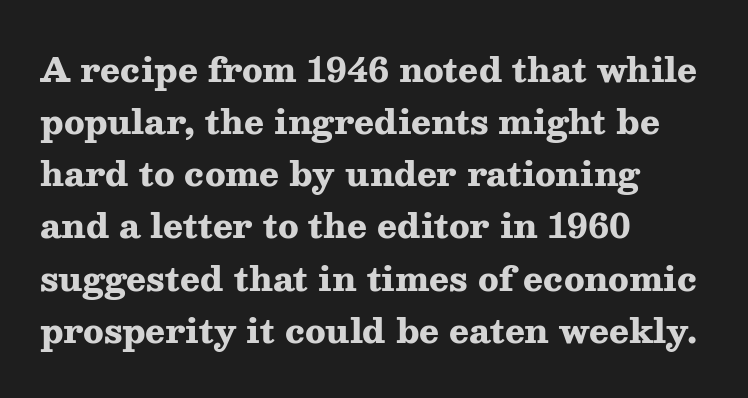
The glyphs have the mass of a bold cut. Beneath every word, the page is bare. Do the letters lean? They stand straight. The typesetter chose a ragged-right arrangement here. These lines are rendered in a variable-pitch font. This rendering employs a face with finishing strokes, i.e., a serif.
